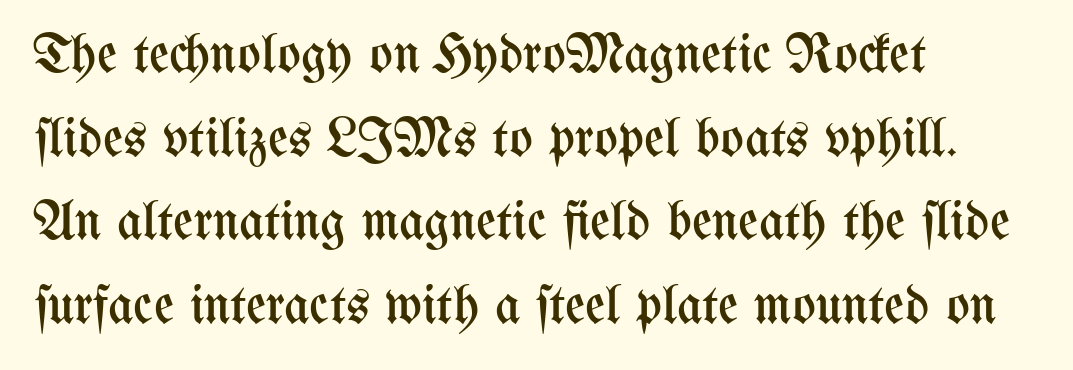
The image shows 55 px regular-weight, condensed type, upright; set left-aligned, normal line spacing (1.52x), normal letter spacing, not underlined; medium stroke contrast and a medium x-height.
